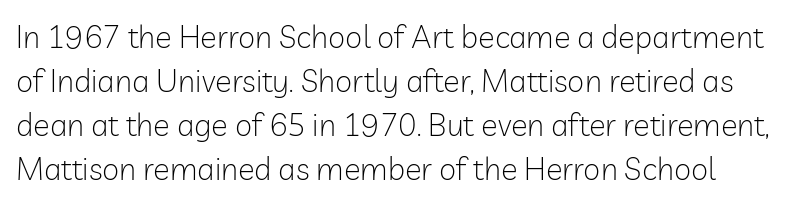
The letters sit at their default tracking, neither squeezed nor spread. Check the space under the baseline: it is left empty. The typeface has the unassuming heft of standard copy or less. You could not count columns in this text — the font is proportionally spaced. The lines sit at an ordinary, default distance from one another.
